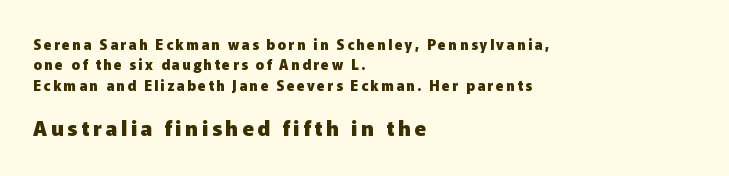
The image shows 21 px bold type, upright; set left-aligned, normal line spacing (1.45x), not underlined; the second (bottom) block is 1.5x larger.
